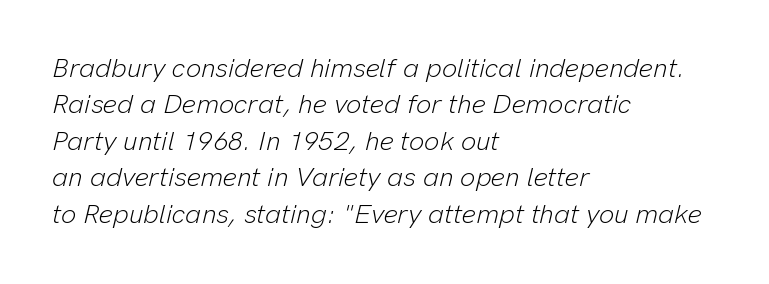
Q: Is the text bold? A: No.
Q: Is the text italic (slanted)? A: Yes, it leans right by about 13 degrees.
Q: Is the text underlined? A: No.
Q: How is the paragraph aligned? A: Left-aligned.
Q: Is the spacing between letters normal or unusually wide? A: Normal.
Q: Is the spacing between lines tight, normal or loose? A: Normal.
